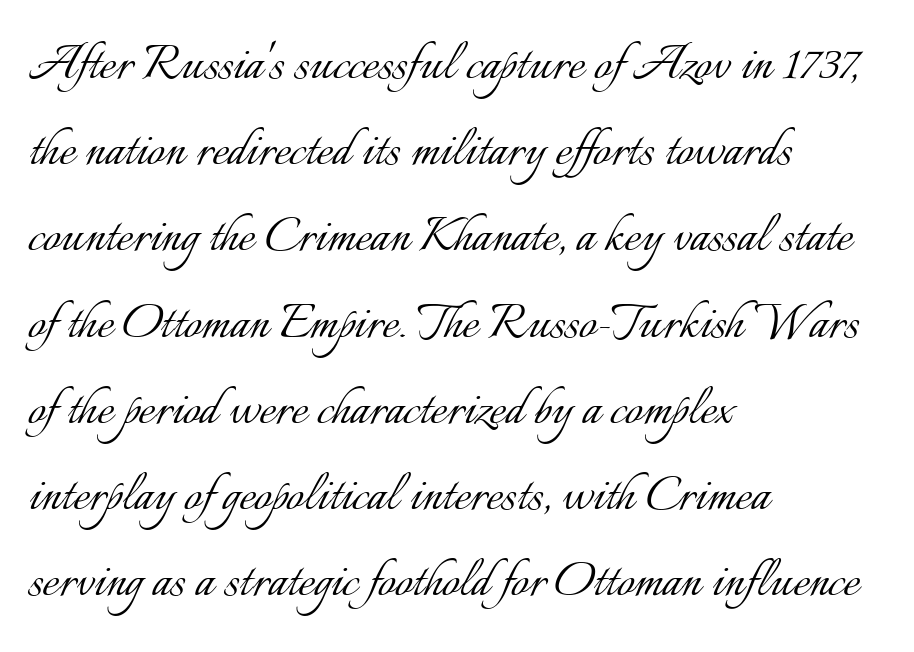
Q: Is the text bold? A: No.
Q: Is the text italic (slanted)? A: Yes.
Q: Is the text underlined? A: No.
Q: How is the paragraph aligned? A: Left-aligned.
Q: Is the spacing between letters normal or unusually wide? A: Normal.
Q: Is the spacing between lines tight, normal or loose? A: Normal.
Q: Width (condensed, normal, or wide)? A: Normal.
Q: Stroke contrast? A: Low.
Q: x-height? A: Small.
Q: Monospaced? A: No.
